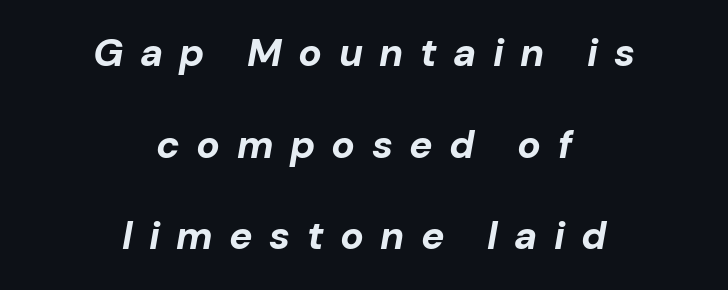
The passage shown is not underscored anywhere. Inter-character spacing is expanded well beyond the font's built-in metrics. Spacing verdict: proportional, widths tailored to each character. The text carries the slant typical of an italic or oblique font. If you folded the block vertically in half, each line would mirror itself in length. Is there much room between lines? Yes — plenty of vertical air separates them.
